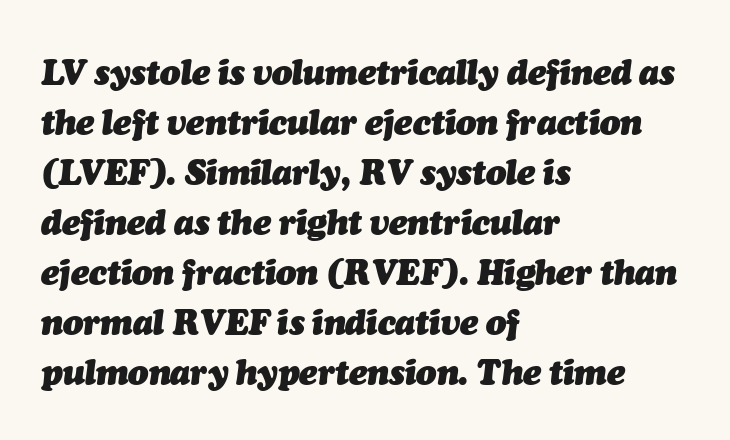
The image shows 34 px heavy type, italic (leaning right); set left-aligned, normal line spacing (1.47x), normal letter spacing, not underlined; medium stroke contrast and a medium x-height.
